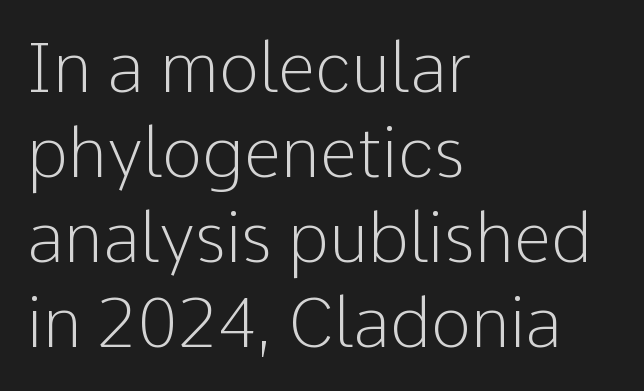
The image shows 68 px light sans-serif type, upright; set left-aligned, normal line spacing (1.25x), normal letter spacing, not underlined; low stroke contrast and a medium x-height.
